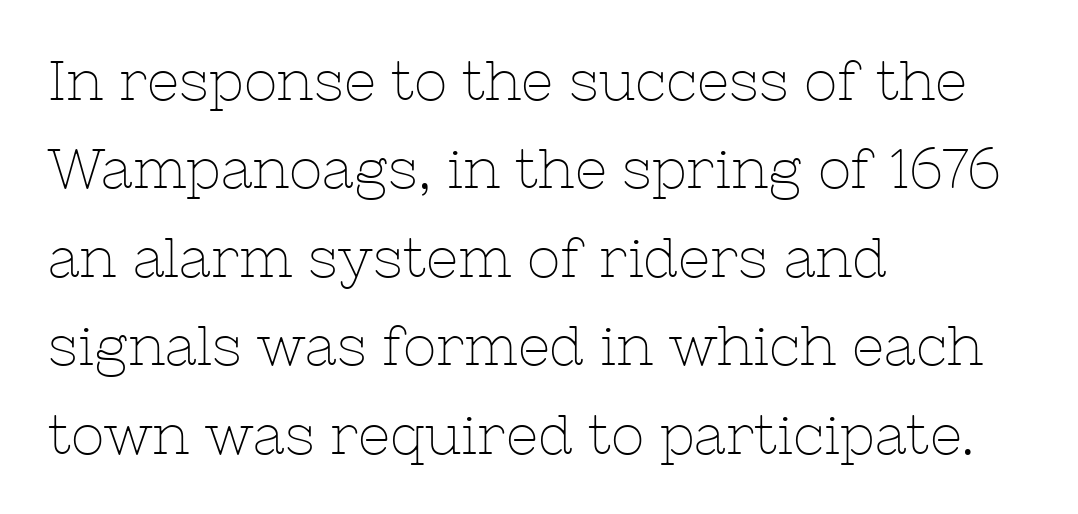
The image shows 56 px thin serif type, upright; set left-aligned, normal line spacing (1.58x), normal letter spacing, not underlined; low stroke contrast and a medium x-height.
